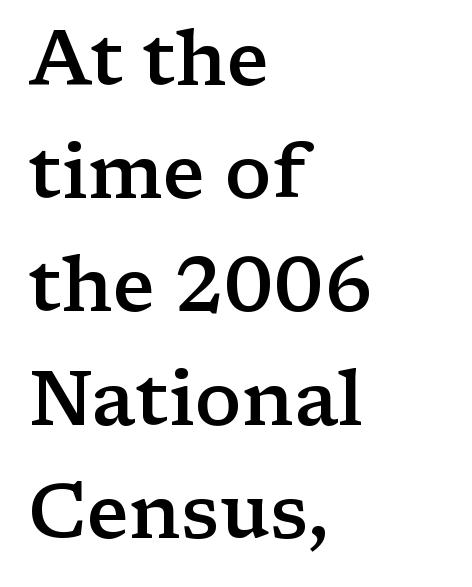
Does the type have serifs? Yes, each stem ends in a small foot. Does the lettering tilt? It doesn't — this is upright. Horizontally, the lines are justified to the leading edge only. Leading: standard. Any mark beneath the type? The region is blank.
